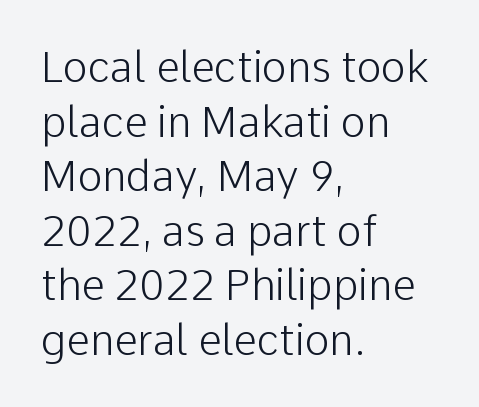
The image shows 42 px light sans-serif type, upright; set left-aligned, normal line spacing (1.3x), normal letter spacing, not underlined; low stroke contrast and a medium x-height.
